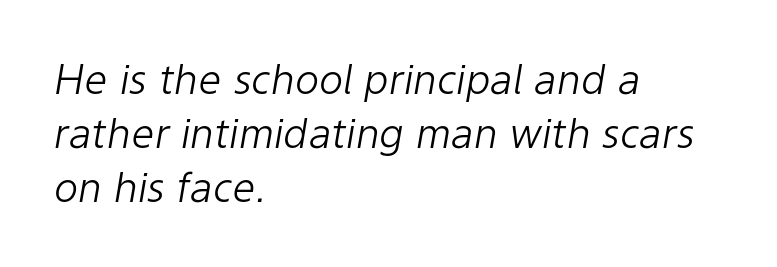
The image shows 41 px light type, italic (leaning right); set left-aligned, normal line spacing (1.32x), normal letter spacing, not underlined; low stroke contrast and a medium x-height.
